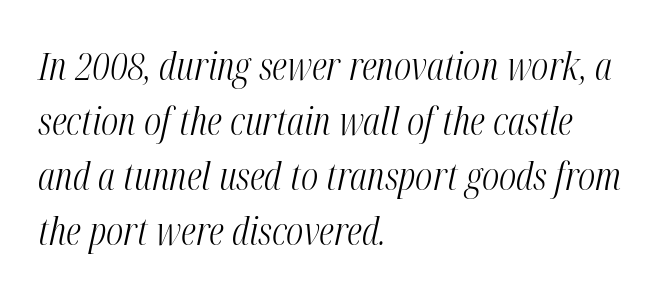
It's the slanting kind of type. The lines sit at an ordinary, default distance from one another. The font sits on the lighter half of the weight spectrum, regular included. Line beginnings align vertically; line endings do not.
